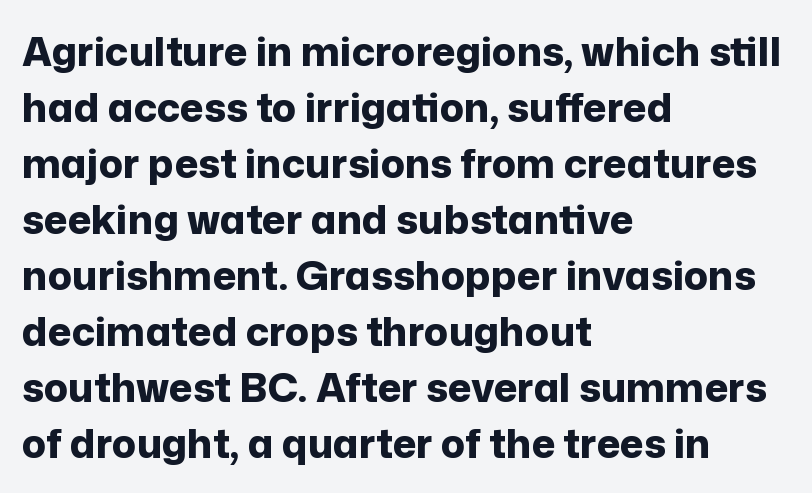
{"serif": "no", "italic": "no", "bold": "yes", "weight": "bold", "width": "normal", "stroke_contrast": "low", "x_height": "medium", "monospaced": "no", "underline": "no", "align": "left", "line_spacing": "normal", "line_spacing_ratio": 1.4, "letter_spacing": "normal", "letter_spacing_em": 0.0, "glyph_px": 40}
